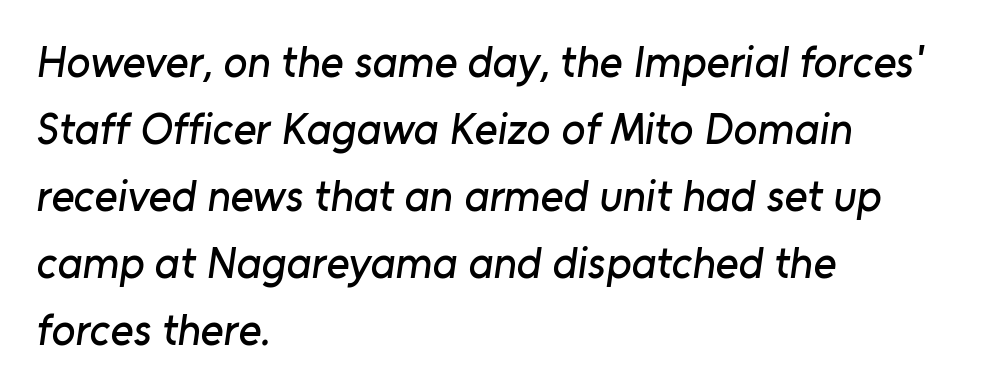
The image shows 44 px sans-serif type; set left-aligned, normal line spacing (1.52x), normal letter spacing, not underlined; low stroke contrast and a medium x-height.
